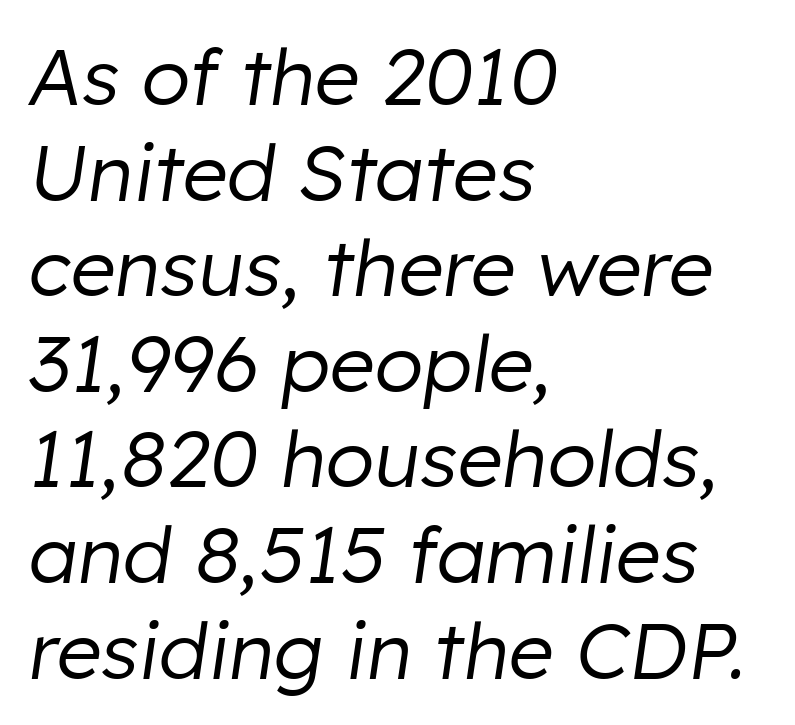
{"italic": "yes", "lean": "right", "slant_degrees": 8, "bold": "no", "weight": "regular", "width": "normal", "stroke_contrast": "low", "x_height": "medium", "monospaced": "no", "underline": "no", "align": "left", "line_spacing_ratio": 1.21, "letter_spacing": "normal", "letter_spacing_em": 0.0, "glyph_px": 79}
